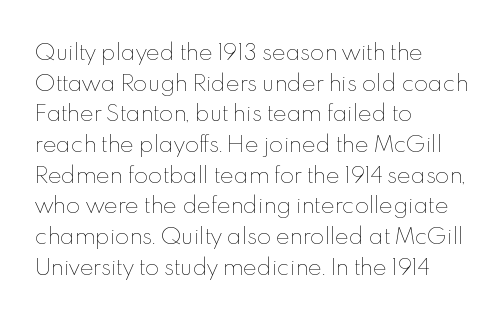
The image shows 21 px text type, upright; set left-aligned, normal line spacing (1.46x), normal letter spacing, not underlined.
